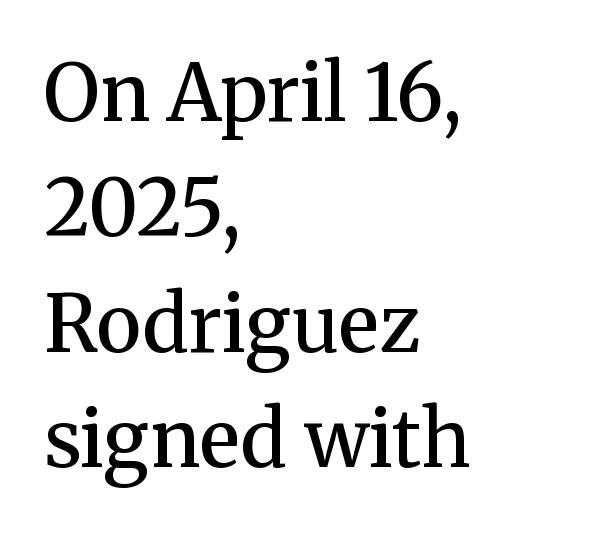
Note the varied advance widths — an 'i' is clearly narrower than an 'm'. Typeset ragged right — the left edge is the straight one. Look at the tracking — it's just the regular setting, nothing added. The letters stand upright; this is a roman face.
